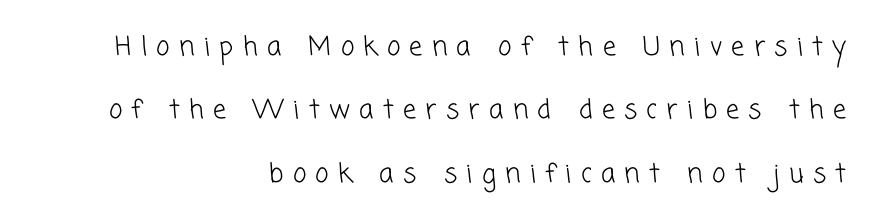
There is plenty of visible air inserted between adjacent glyphs. If you measured baseline to baseline, you'd find a long distance. Caption: multi-line text, flush right, ragged left. No extra ink here — the face is not bold.
